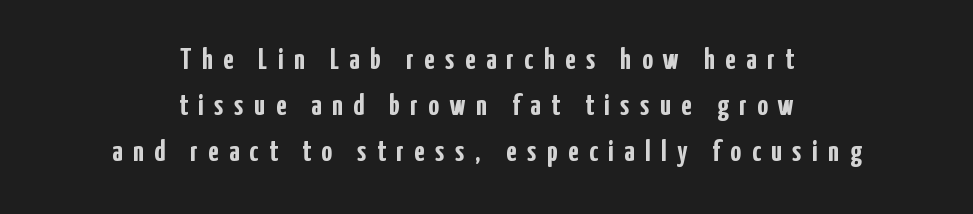
{"serif": "no", "italic": "no", "bold": "yes", "weight": "semibold", "width": "condensed", "stroke_contrast": "low", "x_height": "medium", "monospaced": "no", "underline": "no", "align": "center", "line_spacing": "normal", "line_spacing_ratio": 1.54, "letter_spacing": "wide", "letter_spacing_em": 0.35, "glyph_px": 30}
